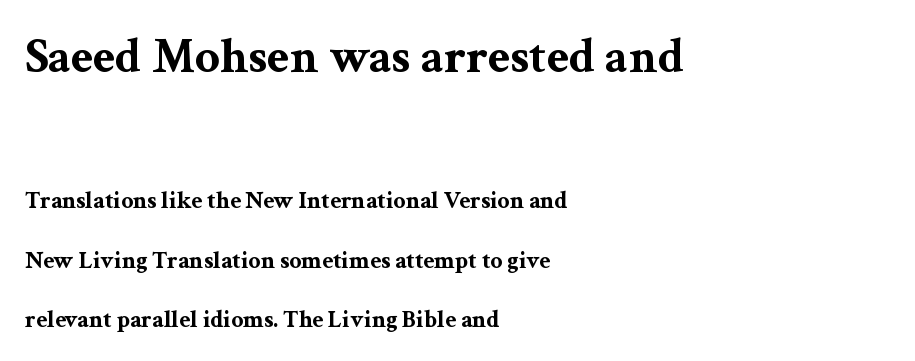
{"serif": "yes", "italic": "no", "bold": "yes", "weight": "bold", "width": "wide", "stroke_contrast": "medium", "x_height": "medium", "monospaced": "no", "underline": "no", "align": "left", "line_spacing": "loose", "line_spacing_ratio": 2.47, "letter_spacing": "normal", "letter_spacing_em": 0.0, "larger_block": "first", "size_ratio": 2.04, "glyph_px": 49}
